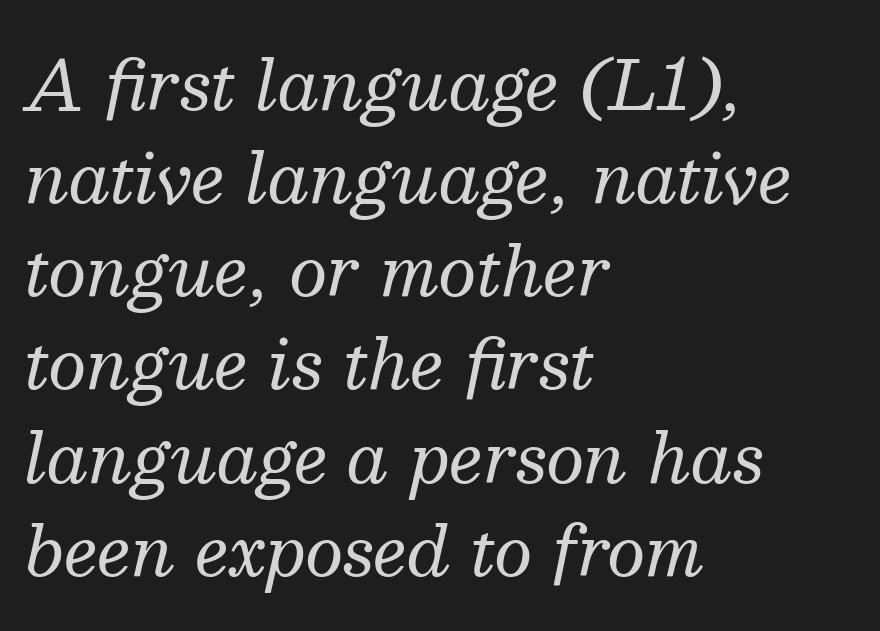
{"serif": "yes", "italic": "yes", "lean": "right", "slant_degrees": 13, "bold": "no", "weight": "regular", "width": "normal", "stroke_contrast": "medium", "x_height": "medium", "monospaced": "no", "underline": "no", "align": "left", "line_spacing": "normal", "line_spacing_ratio": 1.39, "letter_spacing": "normal", "letter_spacing_em": 0.0, "glyph_px": 67}
